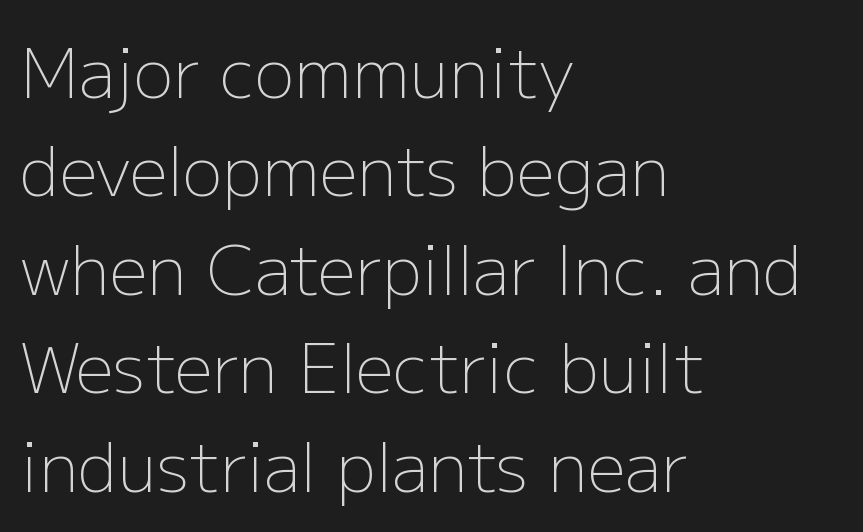
Q: Is the text bold? A: No.
Q: Is the text italic (slanted)? A: No, it is upright.
Q: Is the typeface a serif or a sans-serif typeface? A: Sans-serif.
Q: Is the text underlined? A: No.
Q: How is the paragraph aligned? A: Left-aligned.
Q: Is the spacing between letters normal or unusually wide? A: Normal.
Q: Is the spacing between lines tight, normal or loose? A: Normal.
Q: Width (condensed, normal, or wide)? A: Normal.
Q: Stroke contrast? A: Low.
Q: x-height? A: Medium.
Q: Monospaced? A: No.
